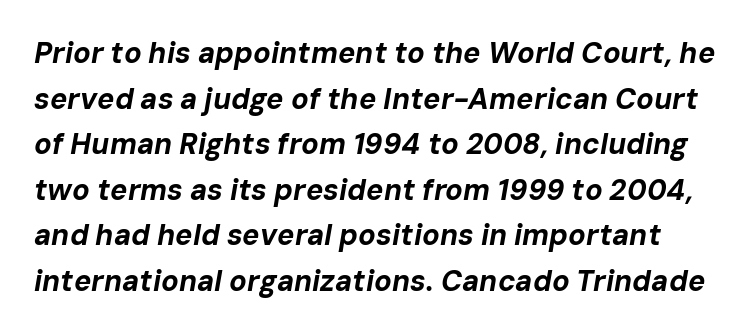
Honestly, there is no underline to notice here at all. Inter-character spacing is left at the font's built-in metrics. Each new line begins a customary step beneath the previous one. The axis of the letterforms is tilted away from vertical. Every letter is thick-stroked: bold, no question.
